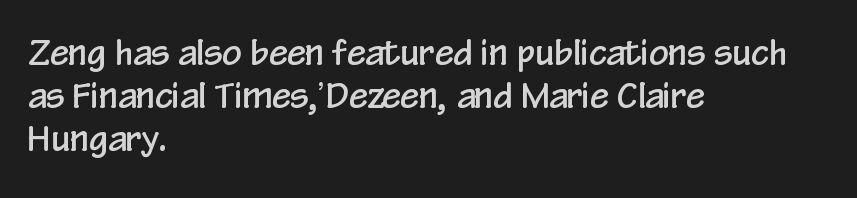
Q: Is the text italic (slanted)? A: No, it is upright.
Q: Is the typeface a serif or a sans-serif typeface? A: Sans-serif.
Q: Is the text underlined? A: No.
Q: How is the paragraph aligned? A: Left-aligned.
Q: Is the spacing between letters normal or unusually wide? A: Normal.
Q: Is the spacing between lines tight, normal or loose? A: Normal.
Q: Width (condensed, normal, or wide)? A: Condensed.
Q: Stroke contrast? A: Low.
Q: x-height? A: Medium.
Q: Monospaced? A: No.
